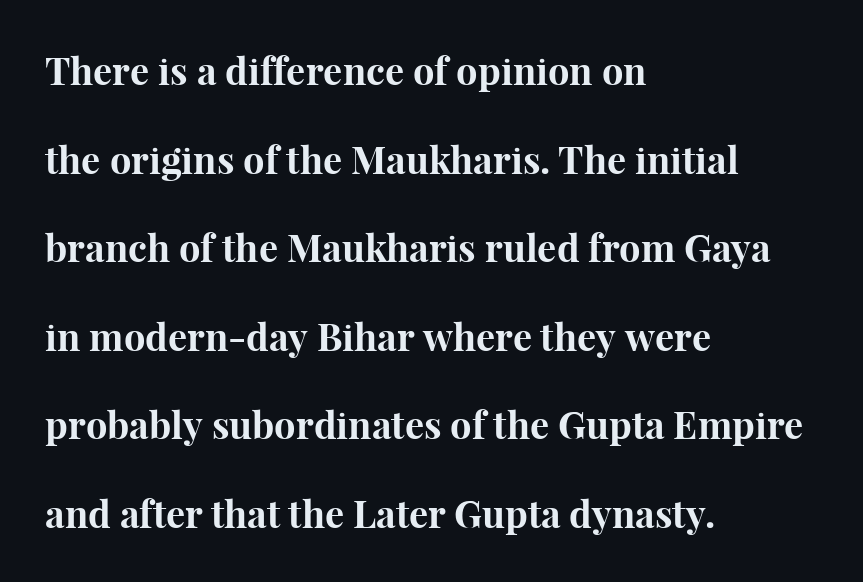
Q: Is the text bold? A: Yes.
Q: Is the text italic (slanted)? A: No, it is upright.
Q: Is the typeface a serif or a sans-serif typeface? A: Serif.
Q: Is the text underlined? A: No.
Q: How is the paragraph aligned? A: Left-aligned.
Q: Is the spacing between letters normal or unusually wide? A: Normal.
Q: Is the spacing between lines tight, normal or loose? A: Loose.
Q: Width (condensed, normal, or wide)? A: Normal.
Q: Stroke contrast? A: High.
Q: x-height? A: Medium.
Q: Monospaced? A: No.
